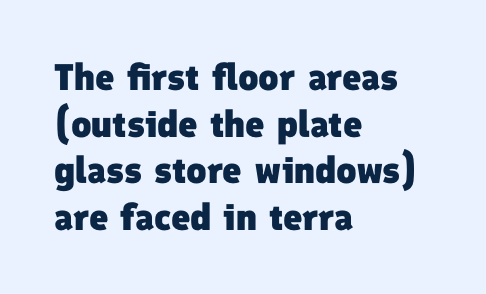
Q: Is the text bold? A: Yes.
Q: Is the typeface a serif or a sans-serif typeface? A: Sans-serif.
Q: Is the text underlined? A: No.
Q: How is the paragraph aligned? A: Left-aligned.
Q: Is the spacing between letters normal or unusually wide? A: Normal.
Q: Is the spacing between lines tight, normal or loose? A: Normal.
Q: Width (condensed, normal, or wide)? A: Normal.
Q: Stroke contrast? A: Low.
Q: x-height? A: Medium.
Q: Monospaced? A: No.
